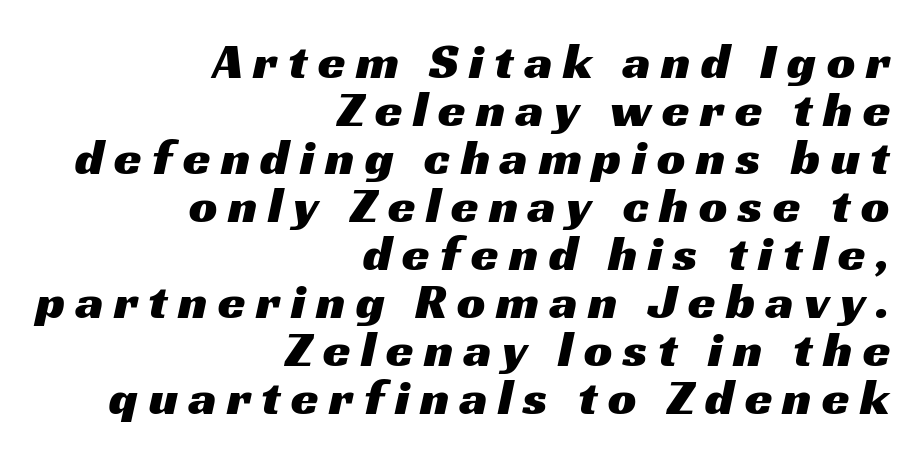
The image shows 50 px wide sans-serif type; set right-aligned, tight line spacing (0.96x), unusually wide letter spacing (+0.21 em), not underlined; medium stroke contrast and a medium x-height.
